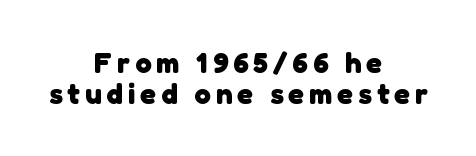
The characters display no serif detailing; their extremities are plain. The glyphs are unaccompanied by any horizontal stroke below them. Bold? Absolutely — the strokes are thick and heavy. Layout note: lines centered. Is this a fixed-width face? No — the glyphs have proportional, varying widths. These lines huddle together more closely than default settings would place them.
